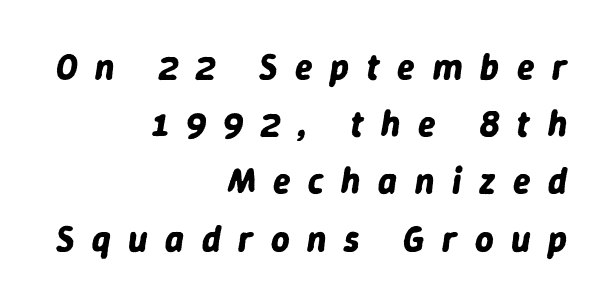
Q: Is the text bold? A: Yes.
Q: Is the text italic (slanted)? A: Yes, it leans right by about 9 degrees.
Q: Is the text underlined? A: No.
Q: How is the paragraph aligned? A: Right-aligned.
Q: Is the spacing between letters normal or unusually wide? A: Unusually wide.
Q: Is the spacing between lines tight, normal or loose? A: Normal.
Q: Width (condensed, normal, or wide)? A: Normal.
Q: Stroke contrast? A: Low.
Q: x-height? A: Medium.
Q: Monospaced? A: No.
